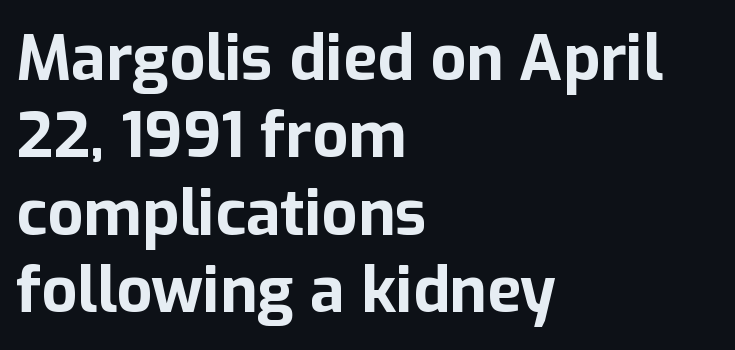
Serif or sans? Sans — the stroke terminals are bare. Heavy-handed strokes throughout: this text is bold. Horizontal alignment here is leftward, the default for most running prose. Here the glyphs are tracked normally, forming tight word shapes. The passage shown is not underscored anywhere.
